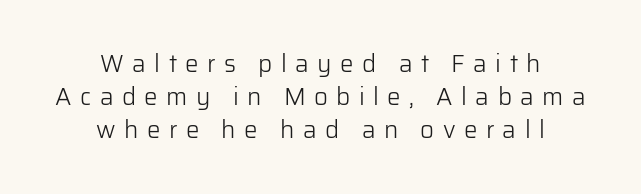
Q: Is the text bold? A: No.
Q: Is the text italic (slanted)? A: No, it is upright.
Q: Is the text underlined? A: No.
Q: How is the paragraph aligned? A: Centered.
Q: Is the spacing between letters normal or unusually wide? A: Unusually wide.
Q: Is the spacing between lines tight, normal or loose? A: Normal.
